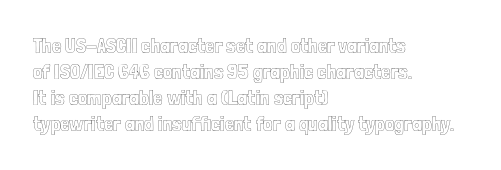
The typesetter chose a ragged-right arrangement here. The type sits square on the baseline with zero lean. There is no visible air inserted between adjacent glyphs. Has an underline been added? It has not.
